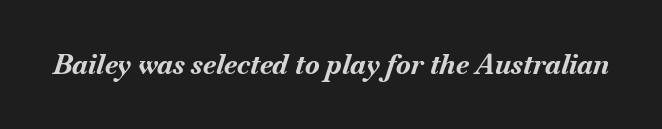
{"italic": "yes", "lean": "right", "slant_degrees": 18, "bold": "yes", "underline": "no", "letter_spacing": "normal", "letter_spacing_em": 0.0, "glyph_px": 27}
